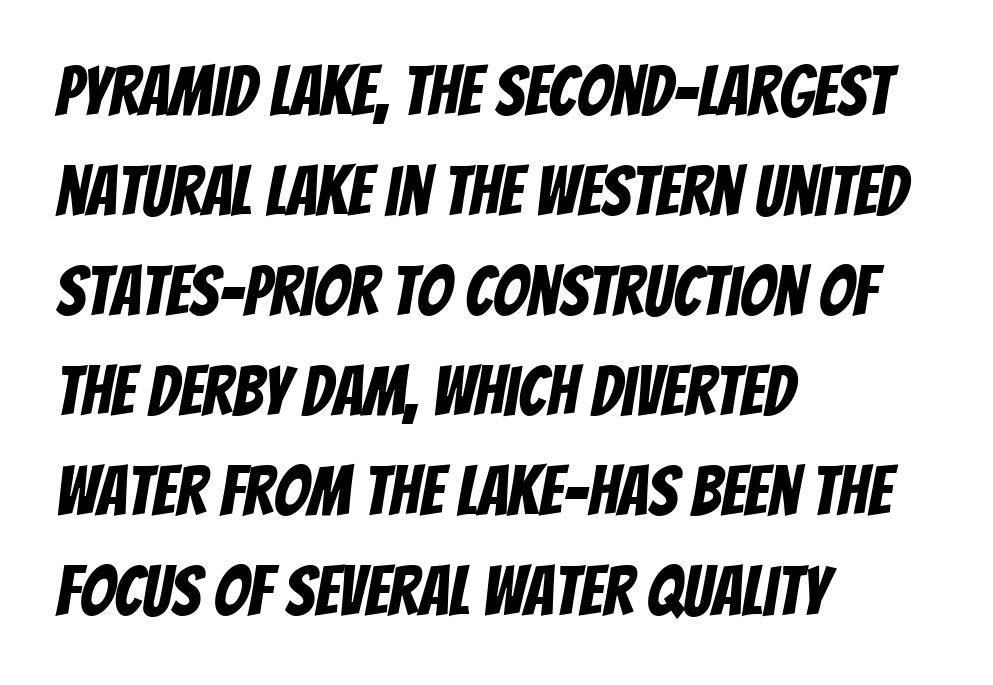
The image shows 69 px condensed sans-serif type; set left-aligned, normal line spacing (1.45x), normal letter spacing, not underlined; low stroke contrast and a large x-height.
